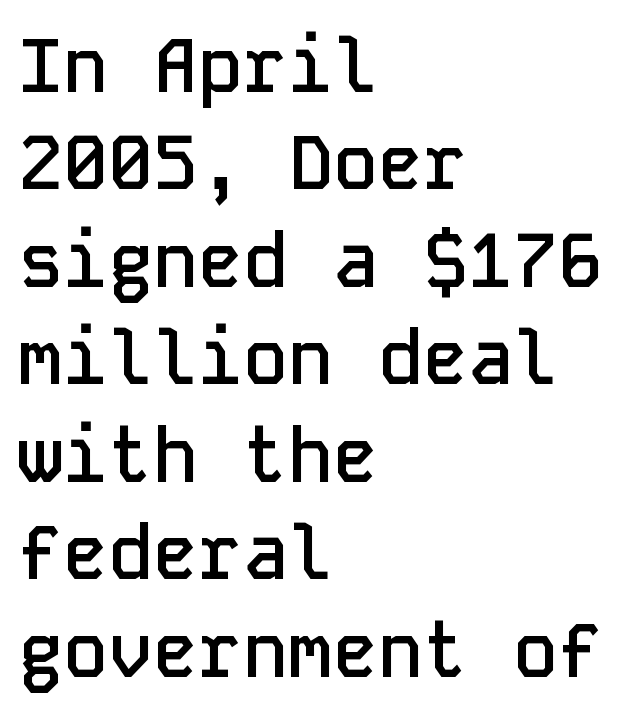
Each letter, wide or thin by design, is forced into the same width here. Unlike italic type, these characters show no tilt at all. These lines carry some extra weight — a demibold, not a full bold. Typographically, this falls in the sans-serif category. This sample is left-justified, so line endings fall wherever the words run out.
